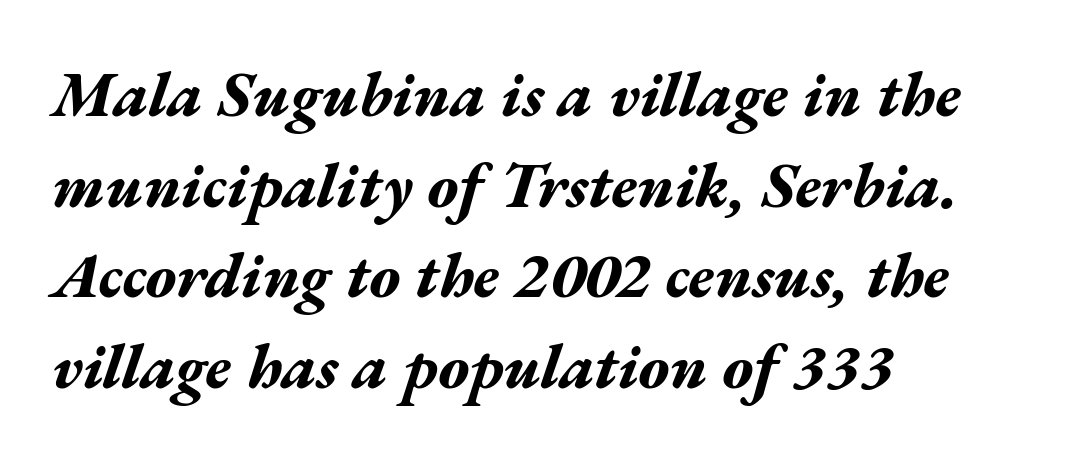
{"italic": "yes", "lean": "right", "slant_degrees": 17, "bold": "yes", "weight": "bold", "width": "wide", "stroke_contrast": "medium", "x_height": "medium", "monospaced": "no", "underline": "no", "align": "left", "line_spacing": "normal", "line_spacing_ratio": 1.44, "letter_spacing": "normal", "letter_spacing_em": 0.0, "glyph_px": 63}
